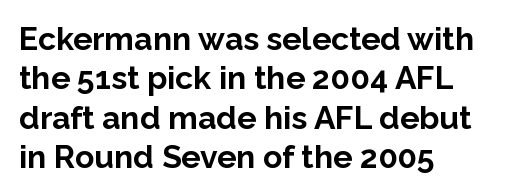
{"serif": "no", "italic": "no", "bold": "yes", "weight": "bold", "width": "normal", "stroke_contrast": "low", "x_height": "medium", "monospaced": "no", "underline": "no", "align": "left", "line_spacing_ratio": 1.23, "letter_spacing": "normal", "letter_spacing_em": 0.0, "glyph_px": 32}
